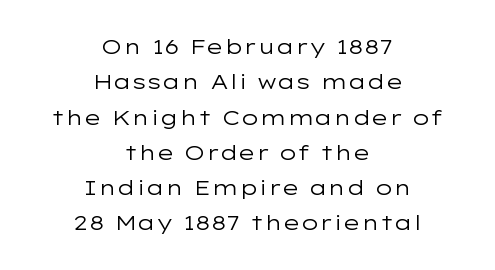
{"italic": "no", "bold": "no", "underline": "no", "align": "center", "line_spacing": "normal", "line_spacing_ratio": 1.68, "letter_spacing": "normal", "letter_spacing_em": 0.0, "glyph_px": 21}
